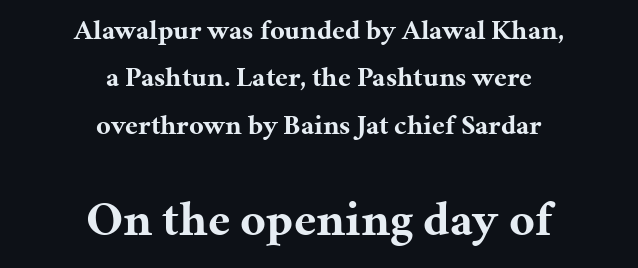
The image shows 49 px bold serif type, upright; set centered, normal line spacing (1.69x), normal letter spacing, not underlined; the second (bottom) block is 1.75x larger; medium stroke contrast and a medium x-height.
